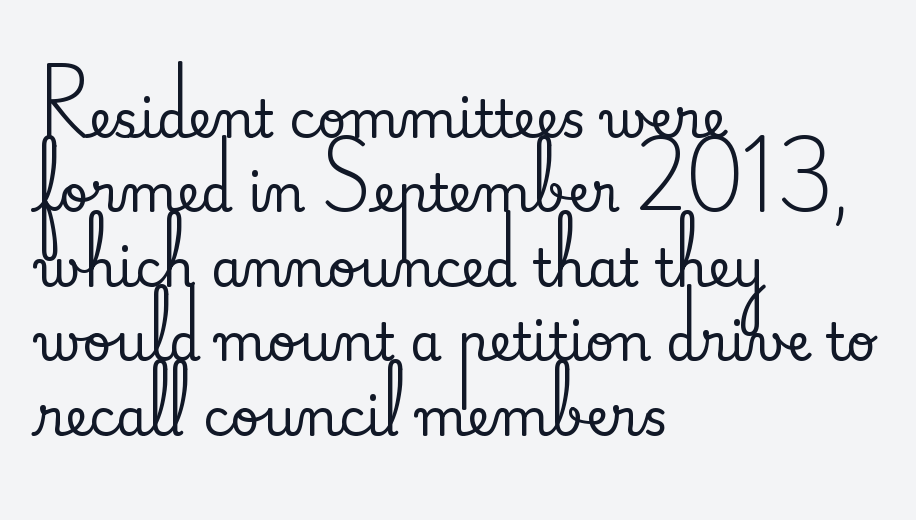
{"serif": "yes", "italic": "no", "width": "normal", "stroke_contrast": "medium", "x_height": "small", "monospaced": "no", "underline": "no", "align": "left", "line_spacing": "normal", "line_spacing_ratio": 1.46, "letter_spacing": "normal", "letter_spacing_em": 0.0, "glyph_px": 51}
